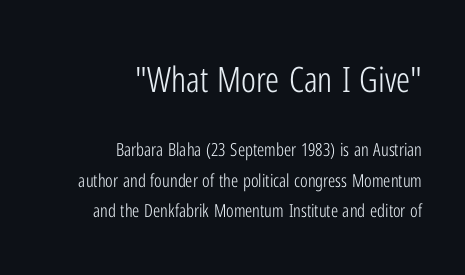
{"serif": "no", "italic": "no", "bold": "no", "weight": "light", "width": "condensed", "stroke_contrast": "low", "x_height": "medium", "monospaced": "no", "underline": "no", "align": "right", "line_spacing_ratio": 1.71, "letter_spacing": "normal", "letter_spacing_em": 0.0, "larger_block": "first", "size_ratio": 1.94, "glyph_px": 35}
